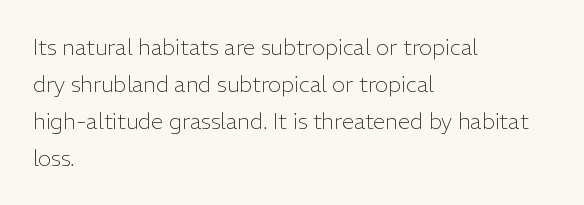
Q: Is the text bold? A: No.
Q: Is the text italic (slanted)? A: No, it is upright.
Q: Is the text underlined? A: No.
Q: How is the paragraph aligned? A: Left-aligned.
Q: Is the spacing between letters normal or unusually wide? A: Normal.
Q: Is the spacing between lines tight, normal or loose? A: Normal.
